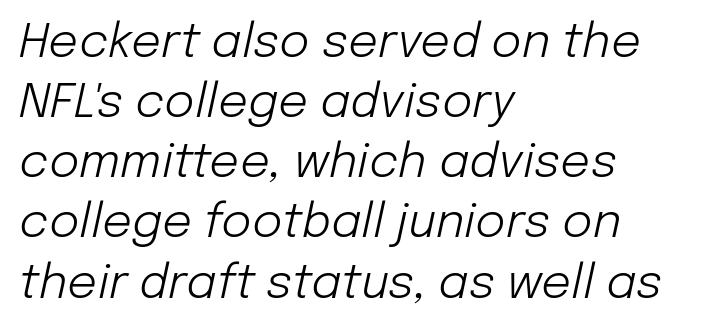
{"italic": "yes", "lean": "right", "slant_degrees": 12, "bold": "no", "weight": "light", "width": "normal", "stroke_contrast": "low", "x_height": "medium", "monospaced": "no", "underline": "no", "align": "left", "line_spacing": "normal", "line_spacing_ratio": 1.28, "letter_spacing": "normal", "letter_spacing_em": 0.0, "glyph_px": 47}
